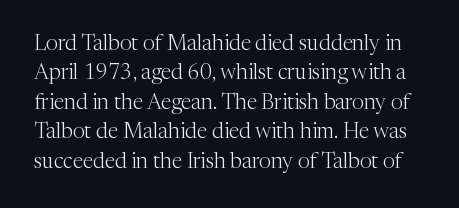
Designer's note — italics off, roman on. Lines of text with bare space underneath. The lines sit at an ordinary, default distance from one another. The tracking reads as untouched default to a designer's eye.
